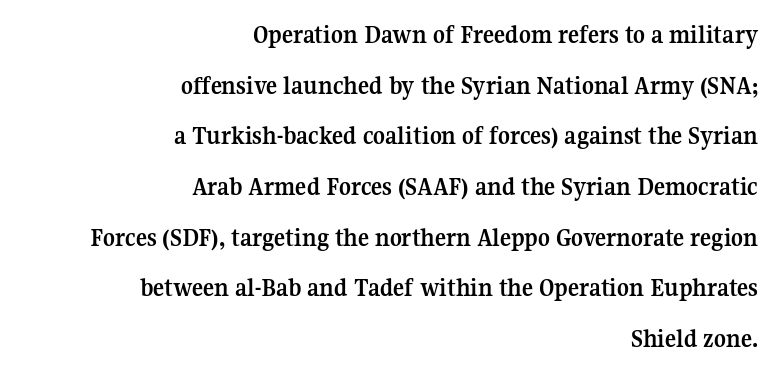
The image shows 26 px bold type, upright; set right-aligned, loose line spacing (1.95x), normal letter spacing, not underlined.
